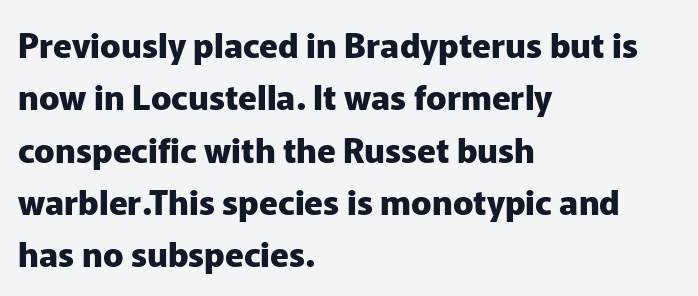
Every stem runs plumb, perpendicular to the baseline. Inter-character spacing is left at the font's built-in metrics. Summary of weight: heavy, a full bold. The lines in this sample share a left origin and differ only in where they stop. Here the designer chose a conventional face with non-uniform glyph widths. The area under the type is left untouched.
